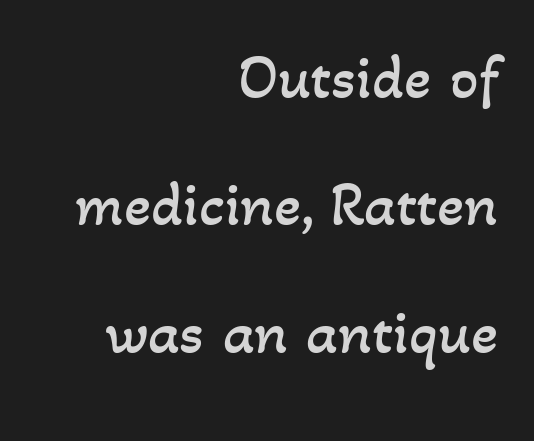
Q: Is the text bold? A: No.
Q: Is the text underlined? A: No.
Q: How is the paragraph aligned? A: Right-aligned.
Q: Is the spacing between letters normal or unusually wide? A: Normal.
Q: Is the spacing between lines tight, normal or loose? A: Loose.
Q: Width (condensed, normal, or wide)? A: Normal.
Q: Stroke contrast? A: Low.
Q: x-height? A: Small.
Q: Monospaced? A: No.
